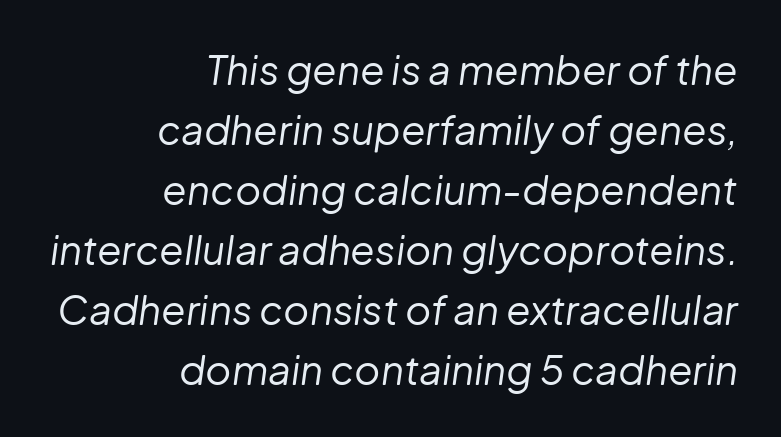
The image shows 40 px regular-weight type, italic (leaning right); set right-aligned, normal line spacing (1.5x), normal letter spacing, not underlined; low stroke contrast and a medium x-height.
